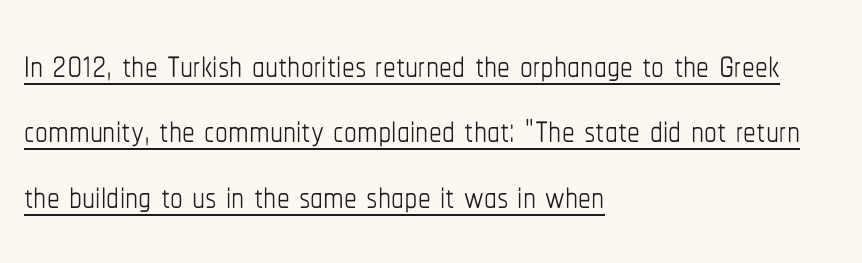
{"italic": "no", "bold": "no", "weight": "thin", "width": "condensed", "stroke_contrast": "low", "x_height": "medium", "monospaced": "no", "underline": "yes", "align": "left", "line_spacing": "normal", "line_spacing_ratio": 1.28, "letter_spacing": "normal", "letter_spacing_em": 0.0, "glyph_px": 51}
